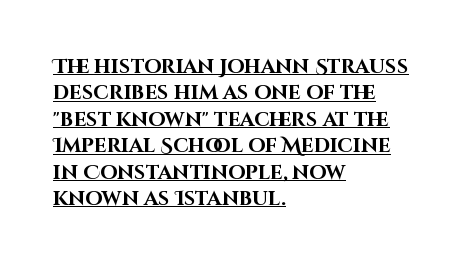
One-word summary of the alignment: left. Normally led — the rows are evenly, conventionally spaced. The glyphs are accompanied by a horizontal stroke just below them. You'd pick this weight for a headline — it's a proper bold. The rendering keeps characters at their native spacing. Tall strokes in this sample are plumb rather than angled.
